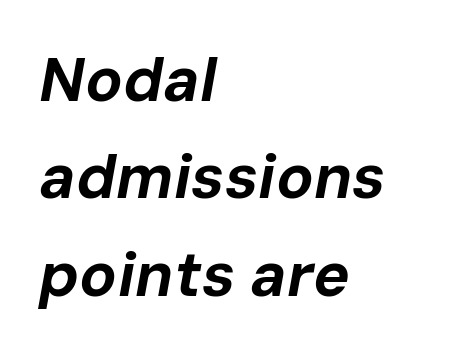
Q: Is the text bold? A: Yes.
Q: Is the text italic (slanted)? A: Yes, it leans right by about 10 degrees.
Q: Is the text underlined? A: No.
Q: How is the paragraph aligned? A: Left-aligned.
Q: Is the spacing between letters normal or unusually wide? A: Normal.
Q: Is the spacing between lines tight, normal or loose? A: Normal.
Q: Width (condensed, normal, or wide)? A: Normal.
Q: Stroke contrast? A: Low.
Q: x-height? A: Medium.
Q: Monospaced? A: No.
